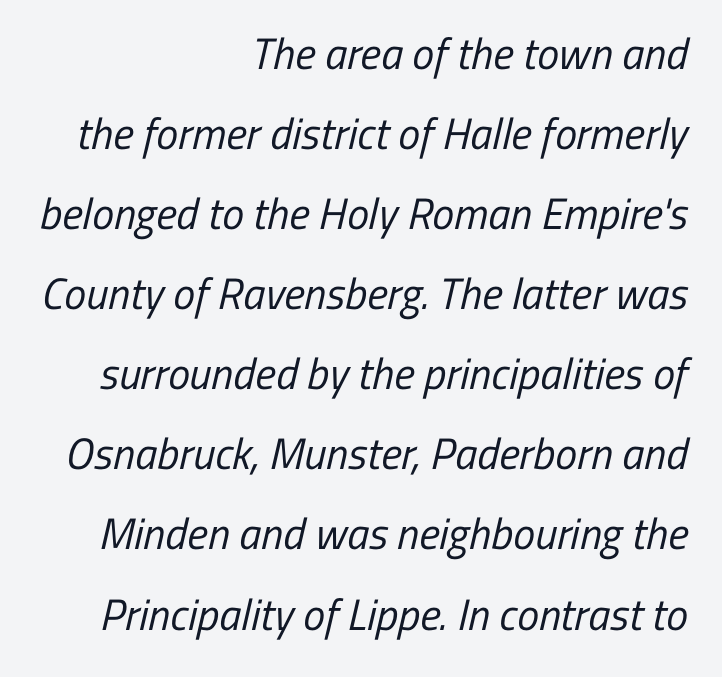
Q: Is the text bold? A: No.
Q: Is the typeface a serif or a sans-serif typeface? A: Sans-serif.
Q: Is the text underlined? A: No.
Q: How is the paragraph aligned? A: Right-aligned.
Q: Is the spacing between letters normal or unusually wide? A: Normal.
Q: Width (condensed, normal, or wide)? A: Condensed.
Q: Stroke contrast? A: Low.
Q: x-height? A: Medium.
Q: Monospaced? A: No.
